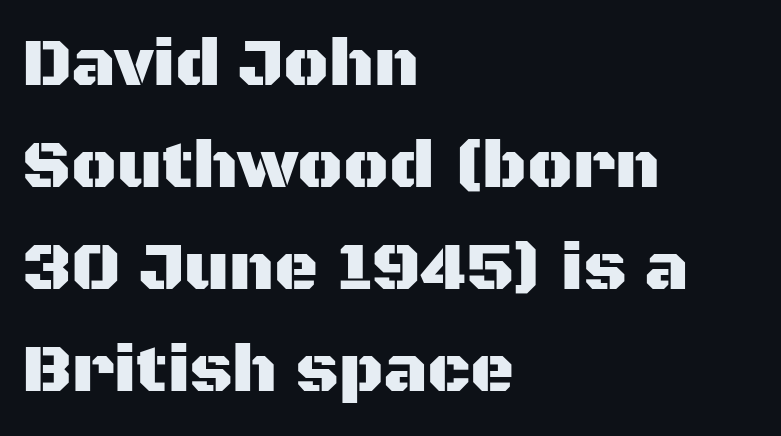
The image shows 68 px sans-serif type, upright; set left-aligned, normal line spacing (1.5x), normal letter spacing, not underlined; medium stroke contrast and a large x-height.
